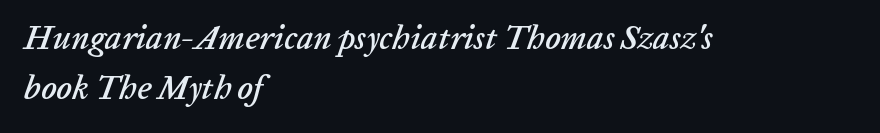
Q: Is the text italic (slanted)? A: Yes, it leans right by about 20 degrees.
Q: Is the text underlined? A: No.
Q: How is the paragraph aligned? A: Left-aligned.
Q: Is the spacing between letters normal or unusually wide? A: Normal.
Q: Is the spacing between lines tight, normal or loose? A: Normal.
Q: Width (condensed, normal, or wide)? A: Normal.
Q: Stroke contrast? A: Low.
Q: x-height? A: Medium.
Q: Monospaced? A: No.
